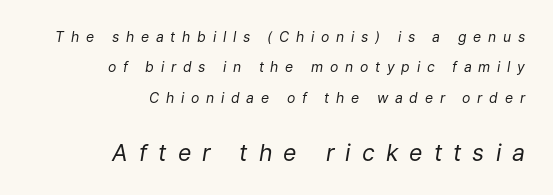
{"italic": "yes", "lean": "right", "slant_degrees": 9, "bold": "no", "underline": "no", "align": "right", "line_spacing": "loose", "line_spacing_ratio": 2.17, "letter_spacing": "wide", "letter_spacing_em": 0.48, "larger_block": "second", "size_ratio": 1.64, "glyph_px": 23}
